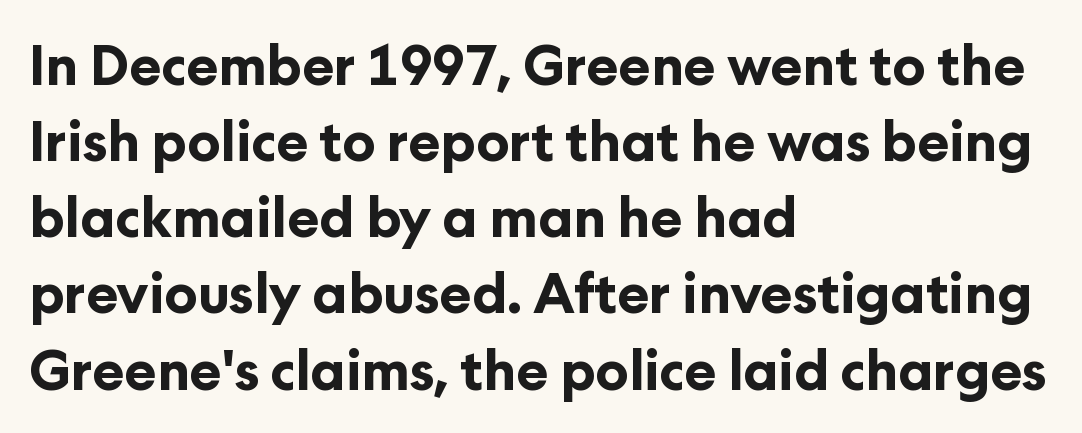
Q: Is the text bold? A: Yes.
Q: Is the text italic (slanted)? A: No, it is upright.
Q: Is the typeface a serif or a sans-serif typeface? A: Sans-serif.
Q: Is the text underlined? A: No.
Q: How is the paragraph aligned? A: Left-aligned.
Q: Is the spacing between letters normal or unusually wide? A: Normal.
Q: Is the spacing between lines tight, normal or loose? A: Normal.
Q: Width (condensed, normal, or wide)? A: Normal.
Q: Stroke contrast? A: Low.
Q: x-height? A: Medium.
Q: Monospaced? A: No.
